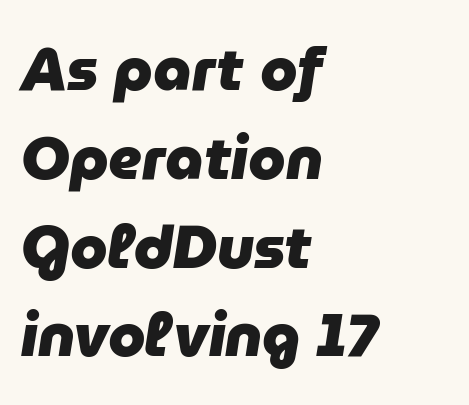
The image shows 60 px heavy type, italic (leaning right); set left-aligned, normal line spacing (1.48x), normal letter spacing, not underlined; low stroke contrast and a medium x-height.
